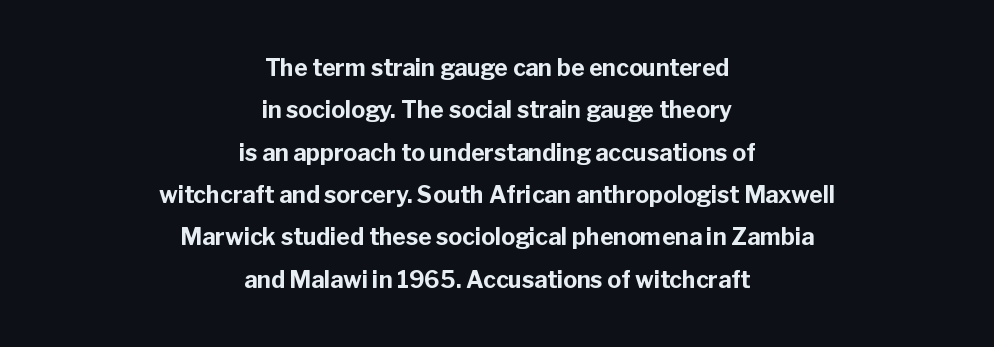
{"italic": "no", "bold": "yes", "underline": "no", "align": "center", "line_spacing_ratio": 1.84, "letter_spacing": "normal", "letter_spacing_em": 0.0, "glyph_px": 23}
